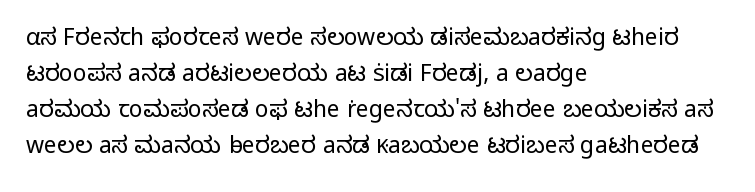
Q: Is the text bold? A: No.
Q: Is the text italic (slanted)? A: No, it is upright.
Q: Is the text underlined? A: No.
Q: How is the paragraph aligned? A: Left-aligned.
Q: Is the spacing between letters normal or unusually wide? A: Normal.
Q: Is the spacing between lines tight, normal or loose? A: Normal.
